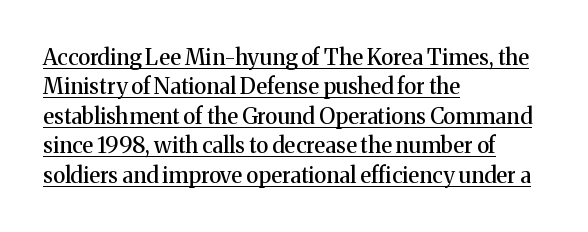
{"italic": "no", "underline": "yes", "align": "left", "line_spacing": "normal", "line_spacing_ratio": 1.34, "letter_spacing": "normal", "letter_spacing_em": 0.0, "glyph_px": 22}
